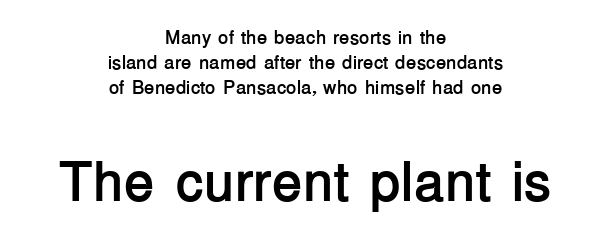
The text was rendered using a sans face with plain stroke endings. Is this a fixed-width face? No — the glyphs have proportional, varying widths. Thick stems and heavy bowls — unmistakably bold. Centered paragraph, ragged on both sides. Character size in the trailing block exceeds that of the leading block.
